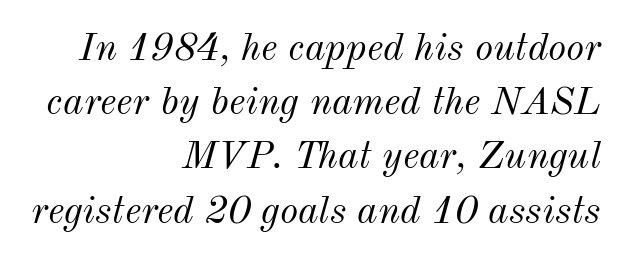
Q: Is the text bold? A: No.
Q: Is the text italic (slanted)? A: Yes, it leans right by about 12 degrees.
Q: Is the text underlined? A: No.
Q: How is the paragraph aligned? A: Right-aligned.
Q: Is the spacing between letters normal or unusually wide? A: Normal.
Q: Is the spacing between lines tight, normal or loose? A: Normal.
Q: Width (condensed, normal, or wide)? A: Normal.
Q: Stroke contrast? A: Medium.
Q: x-height? A: Small.
Q: Monospaced? A: No.
